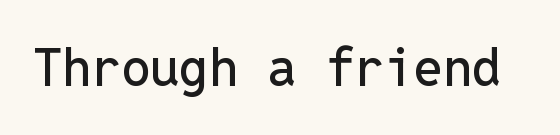
Q: Is the text italic (slanted)? A: No, it is upright.
Q: Is the typeface a serif or a sans-serif typeface? A: Sans-serif.
Q: Is the text underlined? A: No.
Q: Is the spacing between letters normal or unusually wide? A: Normal.
Q: Width (condensed, normal, or wide)? A: Normal.
Q: Stroke contrast? A: Low.
Q: x-height? A: Medium.
Q: Monospaced? A: Yes.
